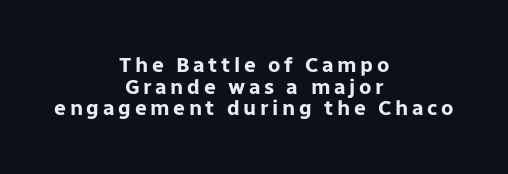
{"italic": "no", "bold": "yes", "underline": "no", "align": "center", "line_spacing": "tight", "line_spacing_ratio": 1.03, "glyph_px": 21}
